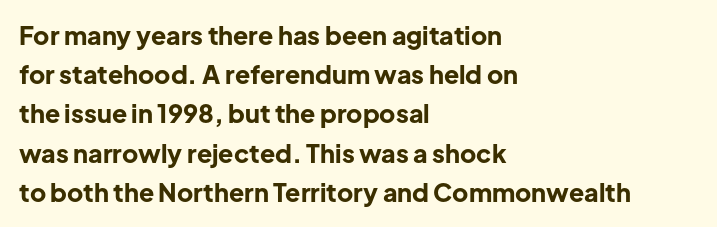
Q: Is the text bold? A: Yes.
Q: Is the text italic (slanted)? A: No, it is upright.
Q: Is the text underlined? A: No.
Q: How is the paragraph aligned? A: Left-aligned.
Q: Is the spacing between letters normal or unusually wide? A: Normal.
Q: Is the spacing between lines tight, normal or loose? A: Normal.
